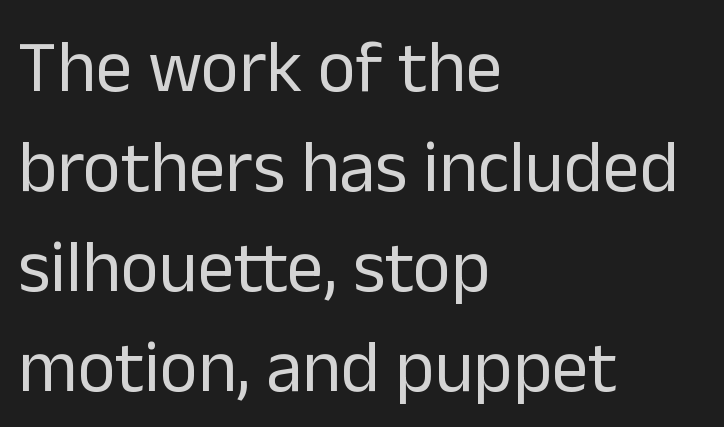
{"serif": "no", "italic": "no", "bold": "no", "weight": "regular", "width": "normal", "stroke_contrast": "low", "x_height": "medium", "monospaced": "no", "underline": "no", "align": "left", "line_spacing": "normal", "line_spacing_ratio": 1.37, "letter_spacing": "normal", "letter_spacing_em": 0.0, "glyph_px": 73}
